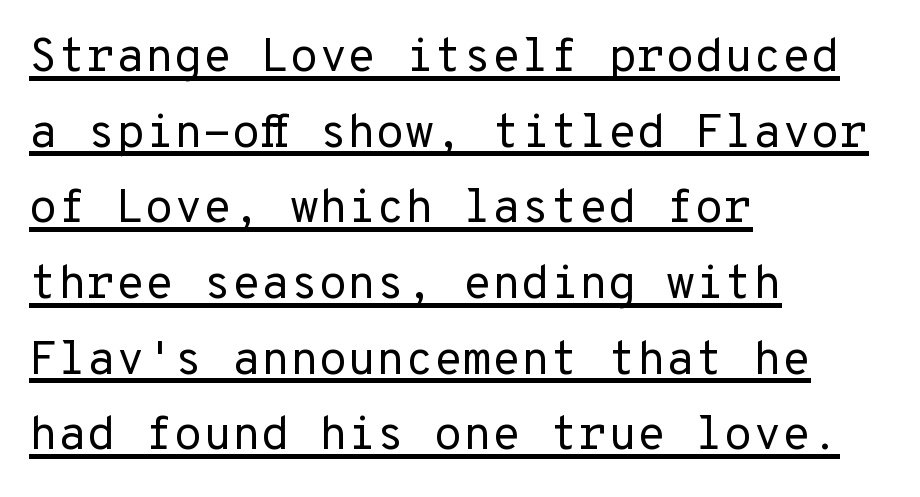
Reading down the block, your eye returns to a fixed left position each line. The passage shown has conventional tracking throughout. Unbolded letterforms with no extra heft. I'd call this a sans setting — the letters go barefoot.
